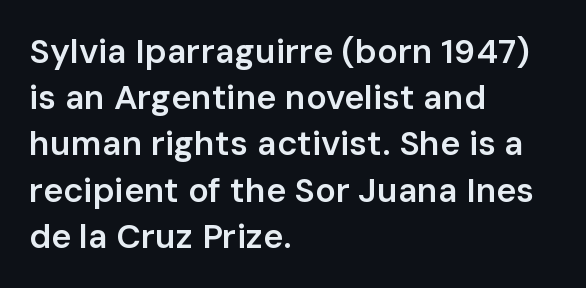
Proportional: the letters do not fall into vertical columns. Is the block centered? No — it sits flush against the left margin. This sample uses an upright cut, with every glyph sitting square on the baseline. This block has exactly the height ordinary leading produces. The baseline area is clear.
